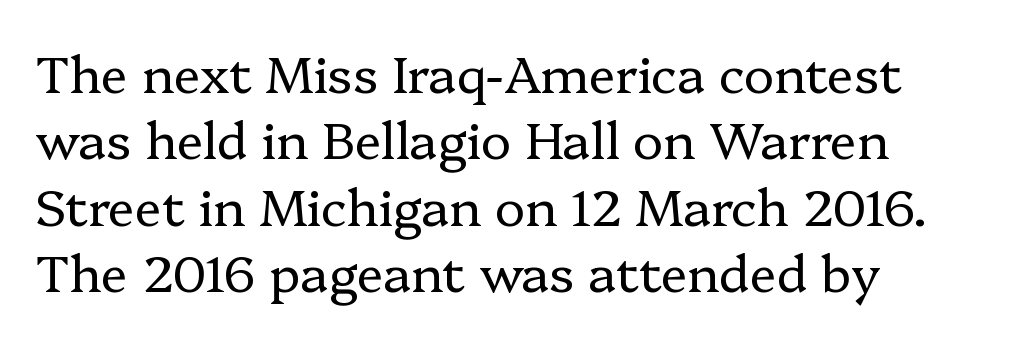
Q: Is the text bold? A: No.
Q: Is the text italic (slanted)? A: No, it is upright.
Q: Is the typeface a serif or a sans-serif typeface? A: Serif.
Q: Is the text underlined? A: No.
Q: How is the paragraph aligned? A: Left-aligned.
Q: Is the spacing between letters normal or unusually wide? A: Normal.
Q: Is the spacing between lines tight, normal or loose? A: Normal.
Q: Width (condensed, normal, or wide)? A: Normal.
Q: Stroke contrast? A: Low.
Q: x-height? A: Medium.
Q: Monospaced? A: No.
